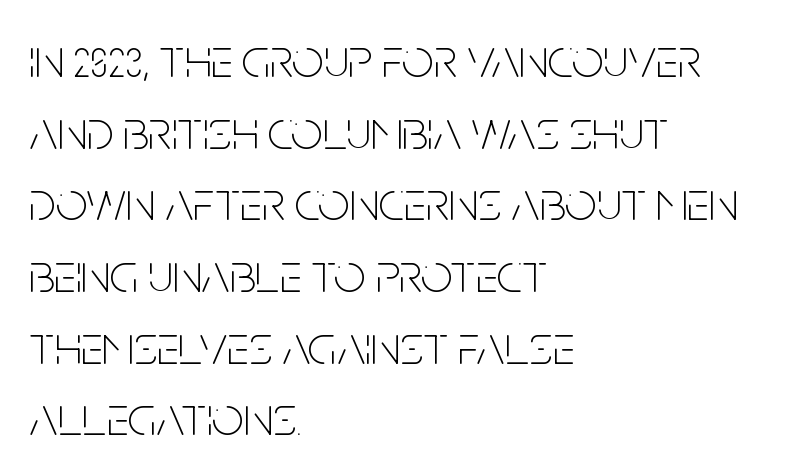
Note the varied advance widths — an 'i' is clearly narrower than an 'm'. Compared with a centered layout, this one pins lines to the left instead. Just letters on the line, the space beneath them empty. What kind of face is this? One without serifs — a sans. Nothing unusual about the tracking: characters are spaced as the font intends. Notice how the stems are strictly vertical — no italics here.
